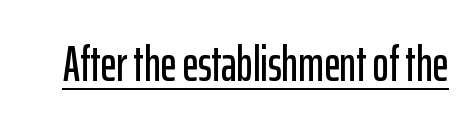
{"serif": "no", "italic": "no", "width": "condensed", "stroke_contrast": "low", "x_height": "medium", "monospaced": "no", "underline": "yes", "letter_spacing": "normal", "letter_spacing_em": 0.0, "glyph_px": 49}
